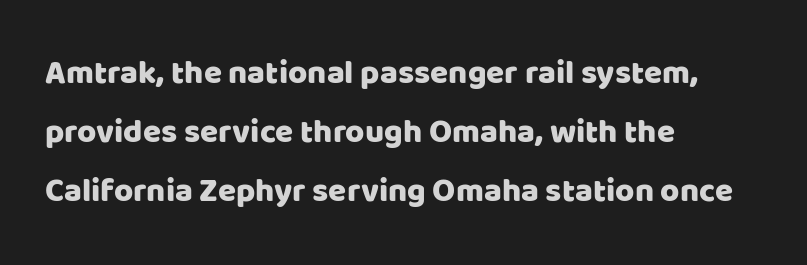
The image shows 33 px sans-serif type, upright; set left-aligned, line spacing 1.79x, normal letter spacing, not underlined; low stroke contrast and a large x-height.
